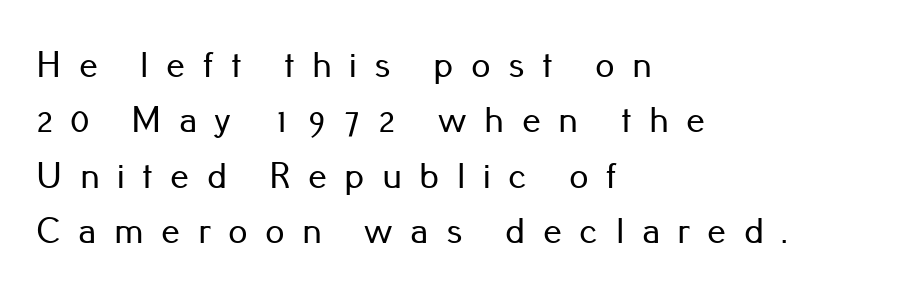
{"serif": "no", "italic": "no", "width": "normal", "stroke_contrast": "low", "x_height": "small", "monospaced": "no", "underline": "no", "align": "left", "line_spacing": "normal", "line_spacing_ratio": 1.46, "letter_spacing": "wide", "letter_spacing_em": 0.46, "glyph_px": 38}
